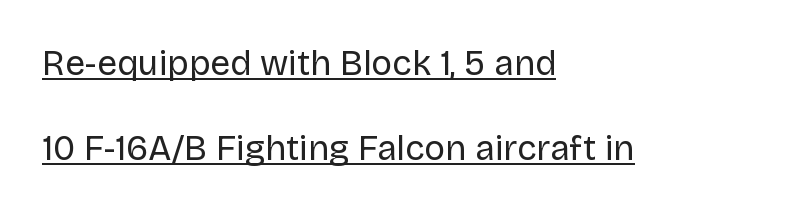
The setting favours the left margin, as ordinary paragraphs usually do. Default kerning and tracking; the words read as compact shapes. In terms of letterform style, serifs are entirely absent. Decoration check: the copy is underlined. A roman cut, with each character standing at attention. Each letter keeps its own natural width here, so spacing adapts to shape.
